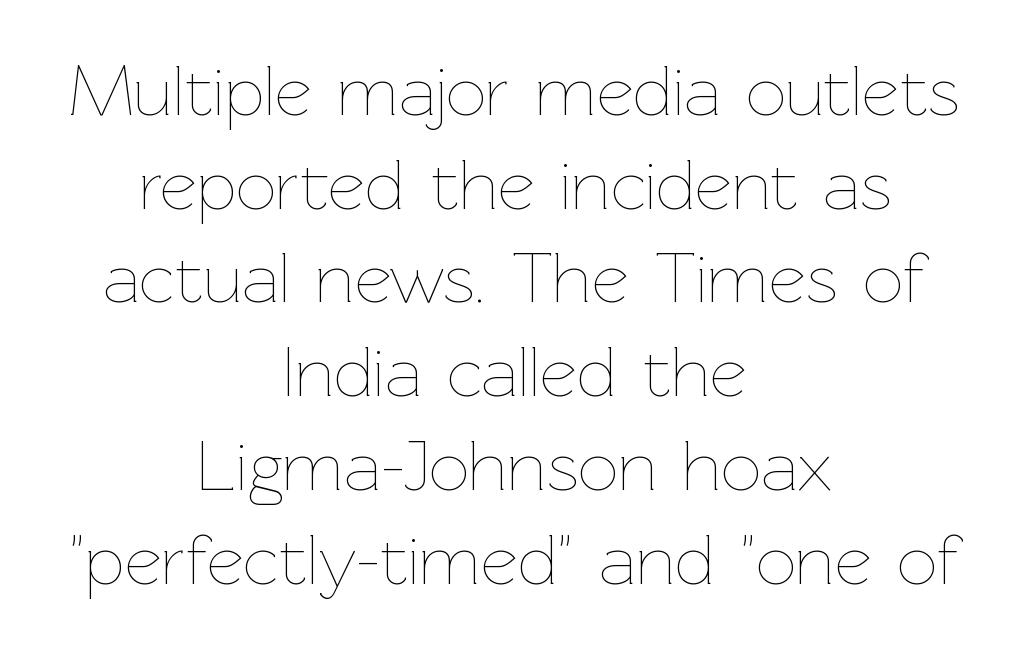
{"italic": "no", "bold": "no", "weight": "thin", "width": "normal", "stroke_contrast": "low", "x_height": "medium", "monospaced": "no", "underline": "no", "align": "center", "line_spacing": "normal", "line_spacing_ratio": 1.32, "letter_spacing": "normal", "letter_spacing_em": 0.0, "glyph_px": 71}
